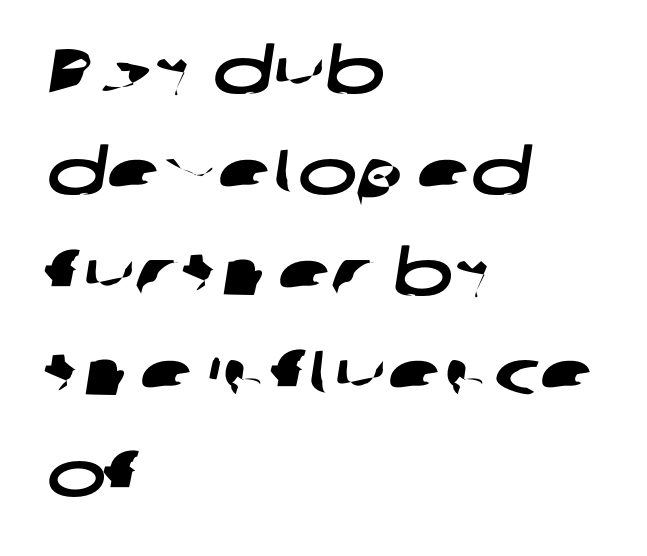
Q: Is the typeface a serif or a sans-serif typeface? A: Sans-serif.
Q: Is the text underlined? A: No.
Q: How is the paragraph aligned? A: Left-aligned.
Q: Is the spacing between letters normal or unusually wide? A: Normal.
Q: Is the spacing between lines tight, normal or loose? A: Normal.
Q: Width (condensed, normal, or wide)? A: Wide.
Q: Stroke contrast? A: Low.
Q: x-height? A: Medium.
Q: Monospaced? A: No.
